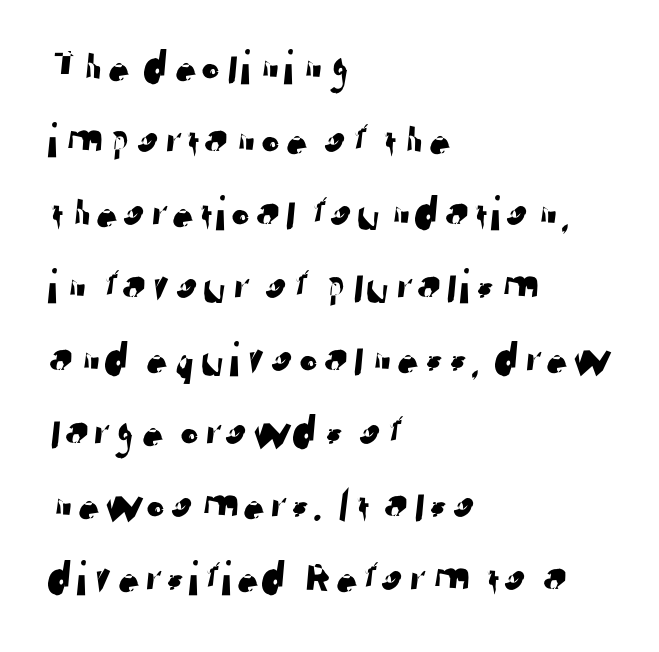
The setting favours the left margin, as ordinary paragraphs usually do. Regarding leading, the lines here are spaced in the standard way. A typesetter would call this proportional, since set widths differ per character. Decoration check: the copy has no underline. You could call the tracking neutral — neither tight nor loose. The passage shown is typeset with a sans-serif family.
